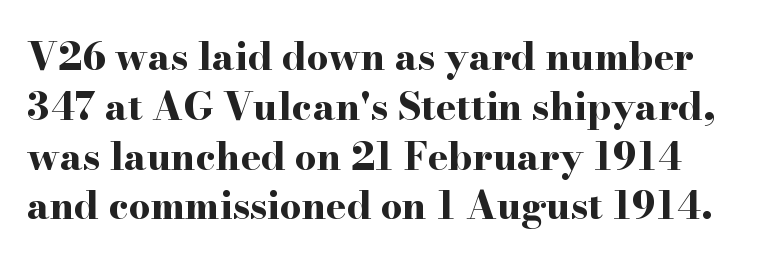
The image shows 38 px bold, wide serif type, upright; set normal line spacing (1.31x), normal letter spacing, not underlined; high stroke contrast and a small x-height.
